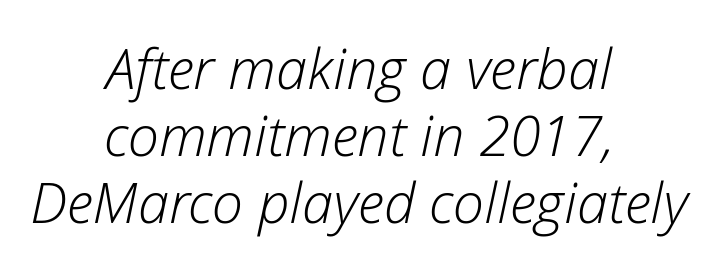
{"italic": "yes", "lean": "right", "slant_degrees": 12, "bold": "no", "weight": "light", "width": "normal", "stroke_contrast": "low", "x_height": "medium", "monospaced": "no", "underline": "no", "align": "center", "line_spacing_ratio": 1.2, "letter_spacing": "normal", "letter_spacing_em": 0.0, "glyph_px": 56}
